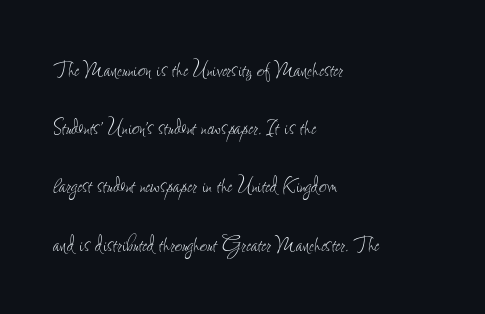
{"bold": "no", "underline": "no", "align": "left", "line_spacing": "loose", "line_spacing_ratio": 2.24, "letter_spacing": "normal", "letter_spacing_em": 0.0, "glyph_px": 26}
